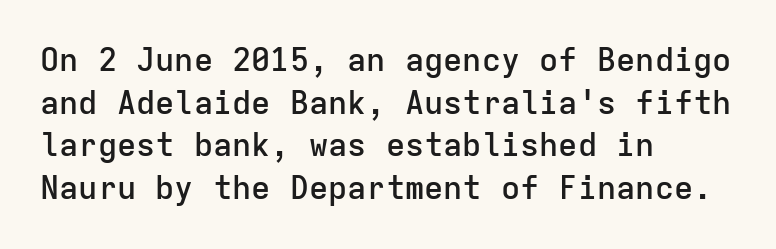
{"serif": "no", "italic": "no", "bold": "semi", "weight": "semibold", "width": "normal", "stroke_contrast": "low", "x_height": "medium", "monospaced": "yes", "underline": "no", "align": "left", "line_spacing": "normal", "line_spacing_ratio": 1.33, "letter_spacing": "normal", "letter_spacing_em": 0.0, "glyph_px": 32}
